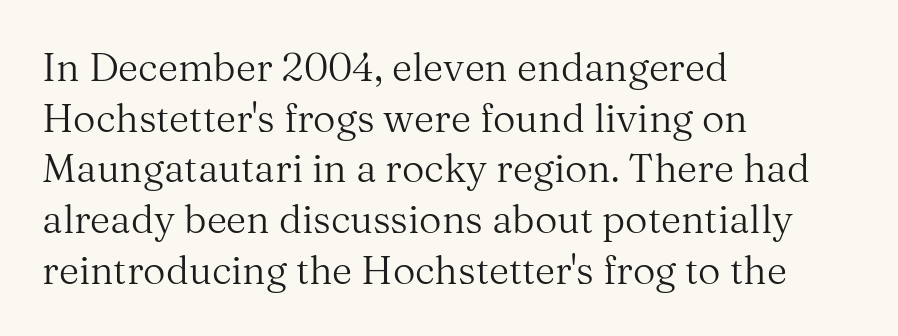
{"serif": "yes", "italic": "no", "bold": "no", "weight": "regular", "width": "normal", "stroke_contrast": "medium", "x_height": "medium", "monospaced": "no", "underline": "no", "align": "left", "line_spacing": "normal", "line_spacing_ratio": 1.3, "letter_spacing": "normal", "letter_spacing_em": 0.0, "glyph_px": 39}
